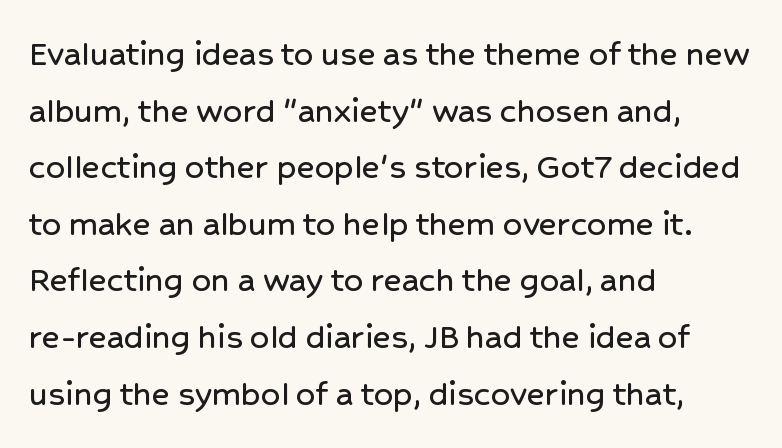
Inter-character spacing is left at the font's built-in metrics. The designer went with a sans here, leaving each stem footless. Is the block centered? No — it sits flush against the left margin. Italic: no, the glyphs are upright roman.
